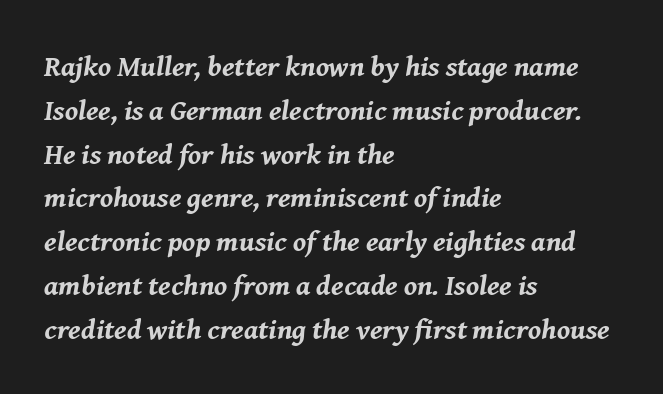
The image shows 29 px bold type, italic (leaning right); set left-aligned, normal line spacing (1.51x), normal letter spacing, not underlined; medium stroke contrast and a medium x-height.
